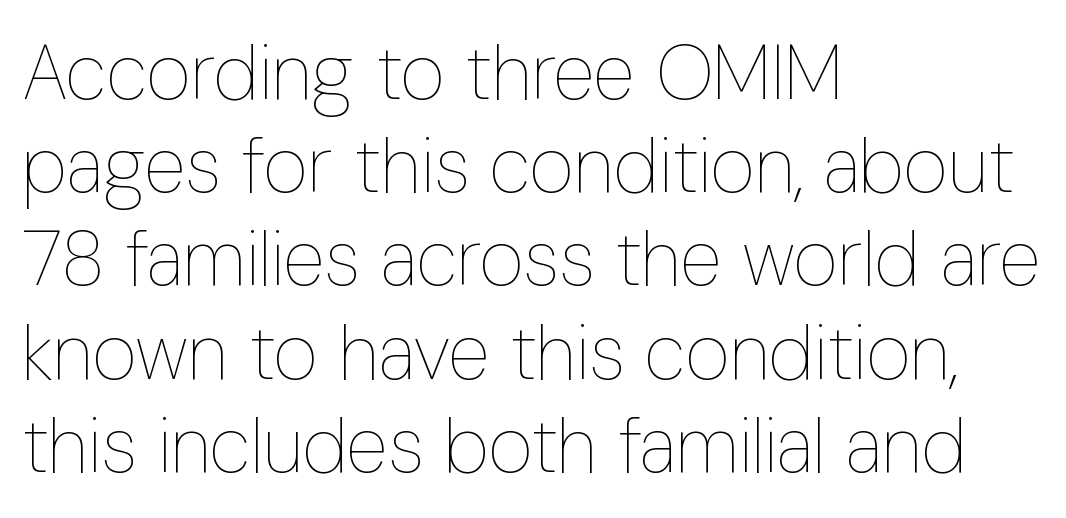
Q: Is the text bold? A: No.
Q: Is the text italic (slanted)? A: No, it is upright.
Q: Is the text underlined? A: No.
Q: How is the paragraph aligned? A: Left-aligned.
Q: Is the spacing between letters normal or unusually wide? A: Normal.
Q: Width (condensed, normal, or wide)? A: Condensed.
Q: Stroke contrast? A: Low.
Q: x-height? A: Medium.
Q: Monospaced? A: No.
